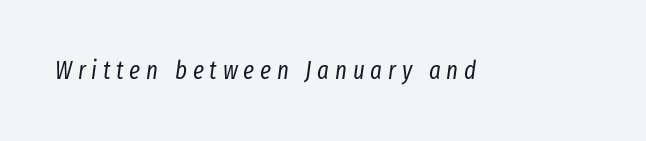
The image shows 25 px text type, italic (leaning right); set unusually wide letter spacing (+0.23 em), not underlined.
